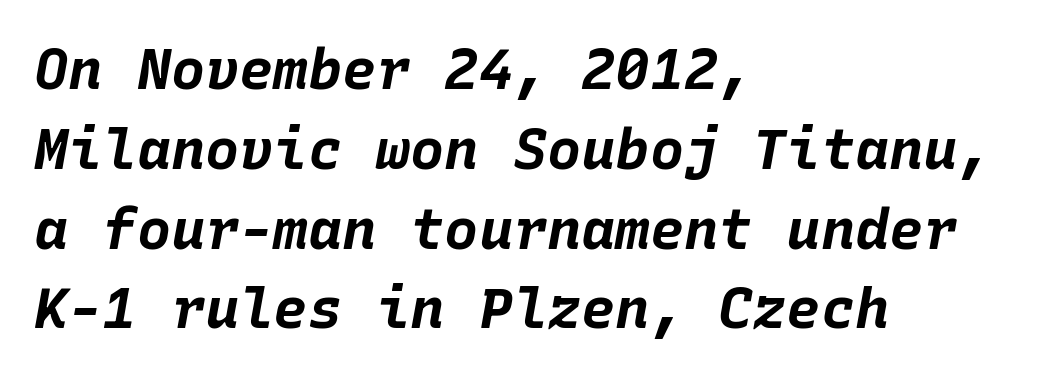
Q: Is the text bold? A: Yes.
Q: Is the text italic (slanted)? A: Yes, it leans right by about 10 degrees.
Q: Is the text underlined? A: No.
Q: How is the paragraph aligned? A: Left-aligned.
Q: Is the spacing between letters normal or unusually wide? A: Normal.
Q: Is the spacing between lines tight, normal or loose? A: Normal.
Q: Width (condensed, normal, or wide)? A: Normal.
Q: Stroke contrast? A: Low.
Q: x-height? A: Large.
Q: Monospaced? A: Yes.
